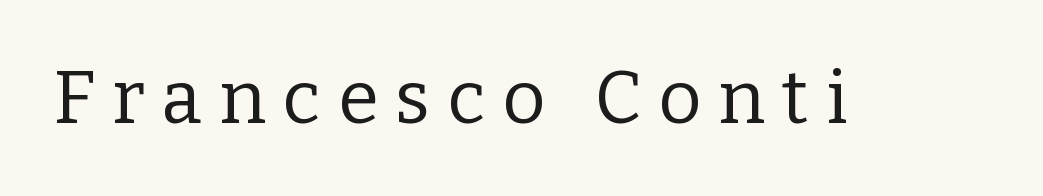
The image shows 74 px regular-weight serif type, upright; set unusually wide letter spacing (+0.23 em), not underlined; low stroke contrast and a medium x-height.
